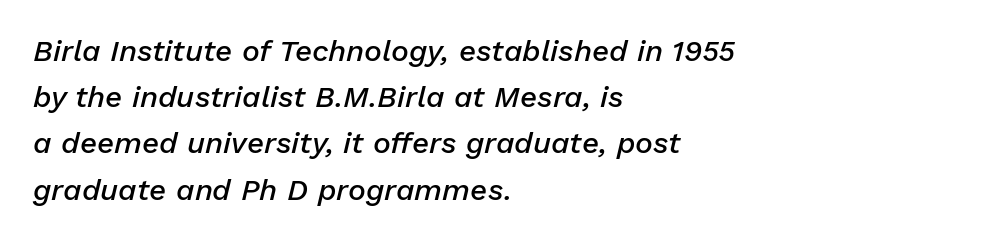
Q: Is the text bold? A: Semi-bold.
Q: Is the text italic (slanted)? A: Yes, it leans right by about 13 degrees.
Q: Is the text underlined? A: No.
Q: How is the paragraph aligned? A: Left-aligned.
Q: Is the spacing between letters normal or unusually wide? A: Normal.
Q: Is the spacing between lines tight, normal or loose? A: Normal.
Q: Width (condensed, normal, or wide)? A: Normal.
Q: Stroke contrast? A: Low.
Q: x-height? A: Medium.
Q: Monospaced? A: No.
